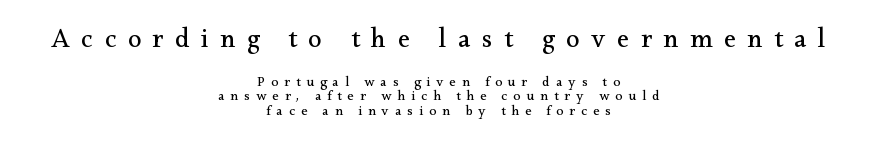
The image shows 27 px text type, upright; set centered, tight line spacing (1.04x), unusually wide letter spacing (+0.43 em), not underlined; the first (top) block is 1.93x larger.
